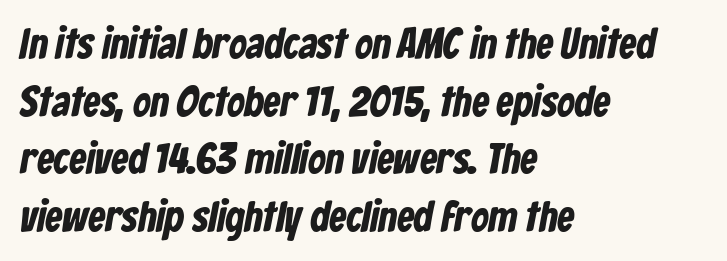
{"serif": "no", "bold": "yes", "weight": "bold", "width": "condensed", "stroke_contrast": "low", "x_height": "medium", "monospaced": "no", "underline": "no", "align": "left", "line_spacing": "normal", "line_spacing_ratio": 1.34, "letter_spacing": "normal", "letter_spacing_em": 0.0, "glyph_px": 43}
